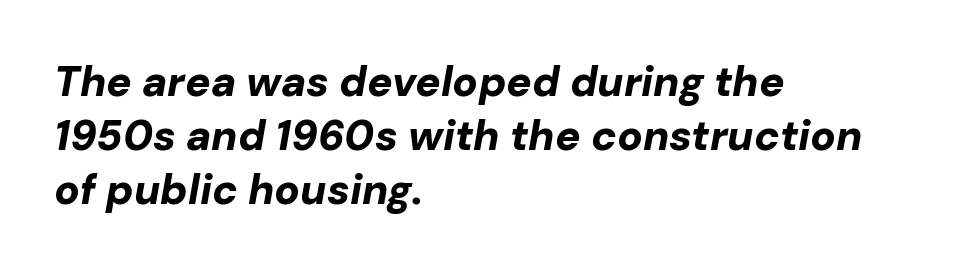
Q: Is the text bold? A: Yes.
Q: Is the text italic (slanted)? A: Yes, it leans right by about 10 degrees.
Q: Is the text underlined? A: No.
Q: How is the paragraph aligned? A: Left-aligned.
Q: Is the spacing between letters normal or unusually wide? A: Normal.
Q: Is the spacing between lines tight, normal or loose? A: Normal.
Q: Width (condensed, normal, or wide)? A: Normal.
Q: Stroke contrast? A: Low.
Q: x-height? A: Medium.
Q: Monospaced? A: No.
